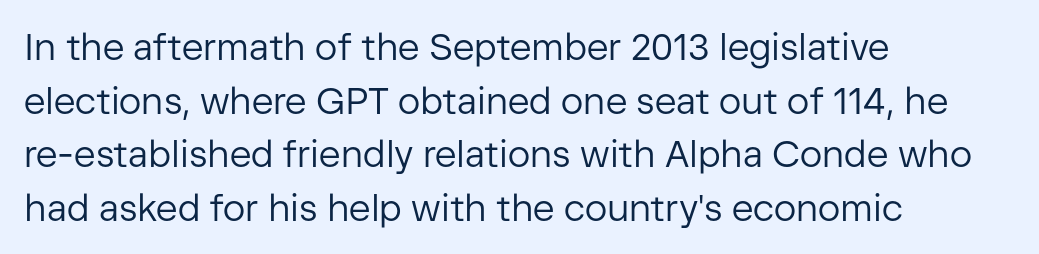
{"serif": "no", "italic": "no", "bold": "no", "weight": "regular", "width": "normal", "stroke_contrast": "low", "x_height": "medium", "monospaced": "no", "underline": "no", "align": "left", "line_spacing": "normal", "line_spacing_ratio": 1.45, "letter_spacing": "normal", "letter_spacing_em": 0.0, "glyph_px": 37}
